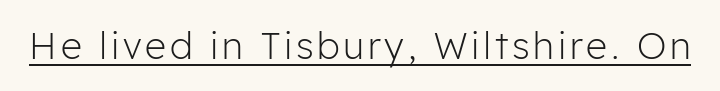
Q: Is the text bold? A: No.
Q: Is the text italic (slanted)? A: No, it is upright.
Q: Is the typeface a serif or a sans-serif typeface? A: Sans-serif.
Q: Is the text underlined? A: Yes.
Q: Width (condensed, normal, or wide)? A: Normal.
Q: Stroke contrast? A: Low.
Q: x-height? A: Medium.
Q: Monospaced? A: No.
